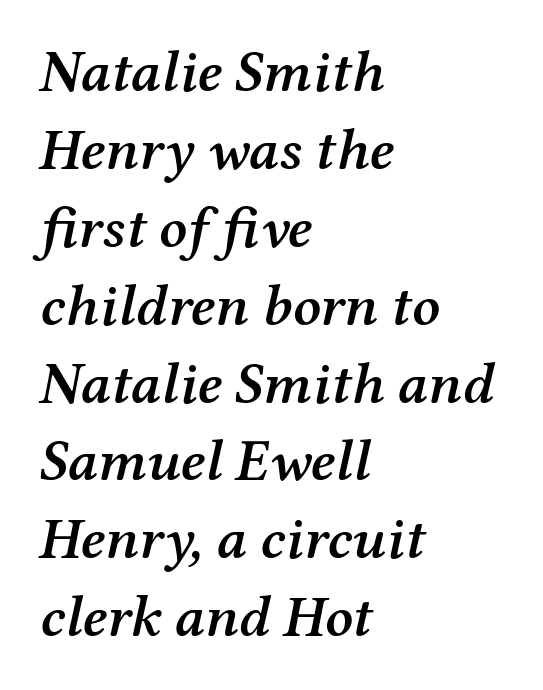
{"serif": "yes", "italic": "yes", "lean": "right", "slant_degrees": 12, "bold": "semi", "weight": "semibold", "width": "normal", "stroke_contrast": "medium", "x_height": "medium", "monospaced": "no", "underline": "no", "align": "left", "line_spacing": "normal", "line_spacing_ratio": 1.32, "letter_spacing": "normal", "letter_spacing_em": 0.0, "glyph_px": 59}
